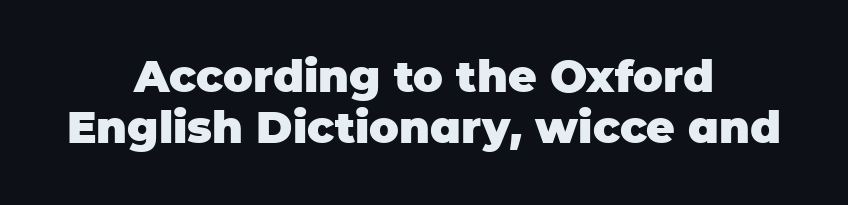
The image shows 44 px heavy sans-serif type, upright; set centered, line spacing 1.16x, normal letter spacing, not underlined; low stroke contrast and a large x-height.
